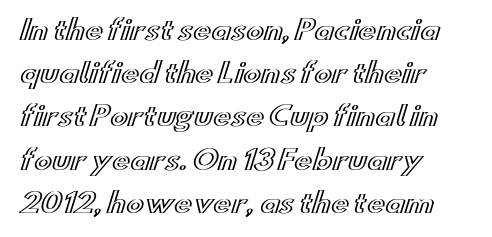
The image shows 27 px text type; set left-aligned, normal line spacing (1.6x), normal letter spacing, not underlined.
